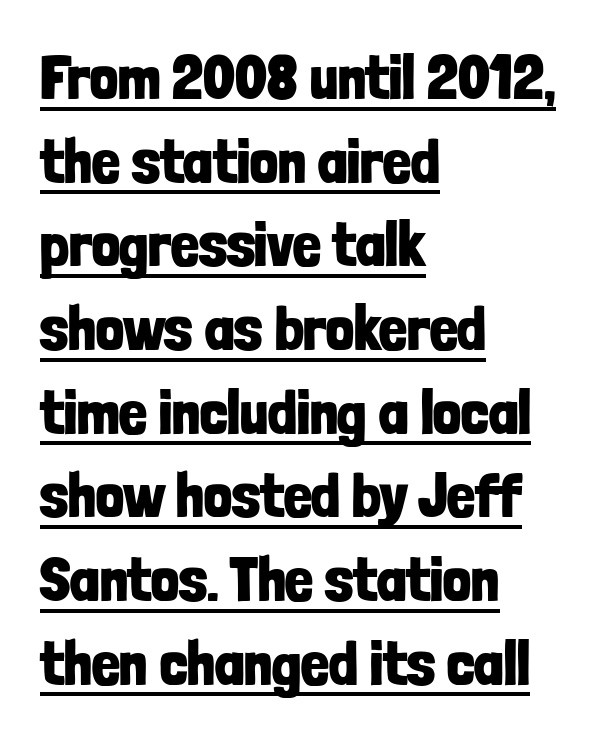
Q: Is the text bold? A: Yes.
Q: Is the text italic (slanted)? A: No, it is upright.
Q: Is the typeface a serif or a sans-serif typeface? A: Sans-serif.
Q: Is the text underlined? A: Yes.
Q: How is the paragraph aligned? A: Left-aligned.
Q: Is the spacing between letters normal or unusually wide? A: Normal.
Q: Is the spacing between lines tight, normal or loose? A: Normal.
Q: Width (condensed, normal, or wide)? A: Condensed.
Q: Stroke contrast? A: Low.
Q: x-height? A: Medium.
Q: Monospaced? A: No.
